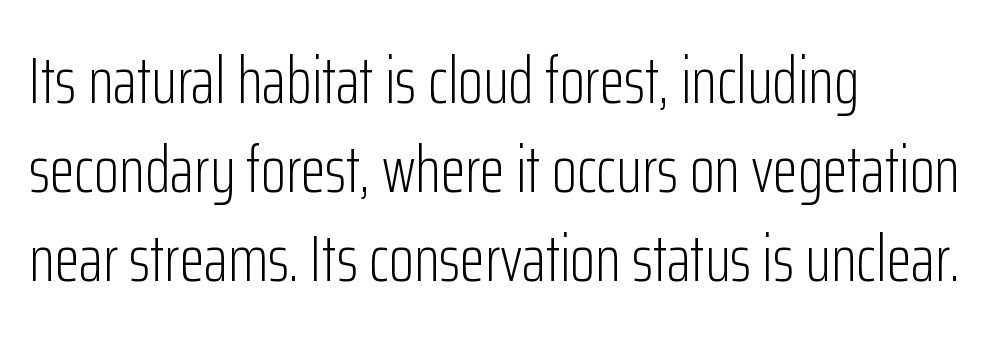
The letters advance in unequal steps, a hallmark of proportional type. The lettering stays uniformly vertical, giving the passage a roman look. The horizontal fit of the characters is conventional and even. Short and long lines alike share a common starting point at left. The type family on display is of the sans-serif kind. Reading down the column, the eye jumps a familiar distance to each next line.
